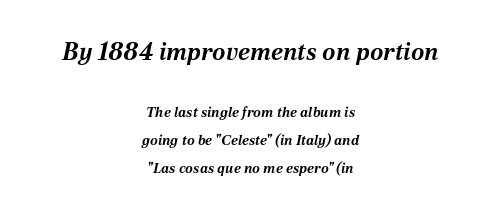
The image shows 24 px bold type, italic (leaning right); set centered, loose line spacing (1.99x), normal letter spacing, not underlined; the first (top) block is 1.71x larger.
